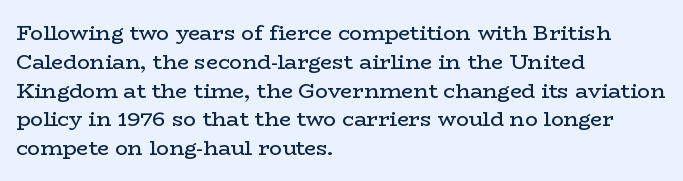
Q: Is the text bold? A: No.
Q: Is the text italic (slanted)? A: No, it is upright.
Q: Is the text underlined? A: No.
Q: How is the paragraph aligned? A: Left-aligned.
Q: Is the spacing between letters normal or unusually wide? A: Normal.
Q: Is the spacing between lines tight, normal or loose? A: Normal.
